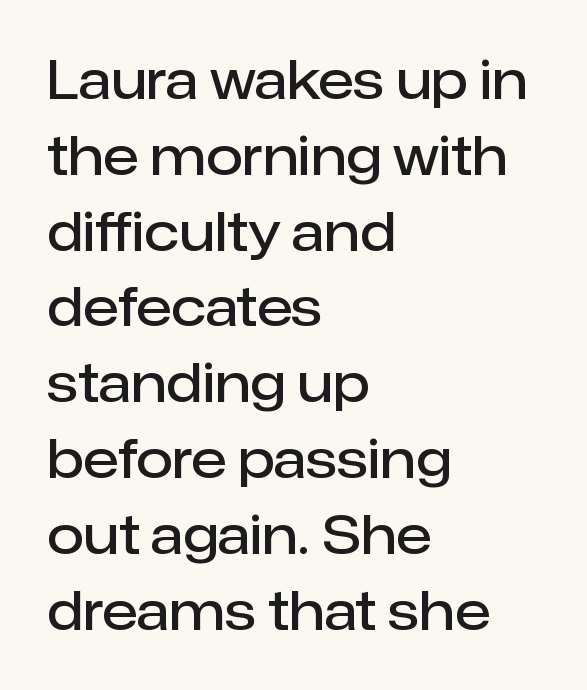
Q: Is the text bold? A: Semi-bold.
Q: Is the text italic (slanted)? A: No, it is upright.
Q: Is the typeface a serif or a sans-serif typeface? A: Sans-serif.
Q: Is the text underlined? A: No.
Q: How is the paragraph aligned? A: Left-aligned.
Q: Is the spacing between letters normal or unusually wide? A: Normal.
Q: Is the spacing between lines tight, normal or loose? A: Normal.
Q: Width (condensed, normal, or wide)? A: Normal.
Q: Stroke contrast? A: Low.
Q: x-height? A: Medium.
Q: Monospaced? A: No.
